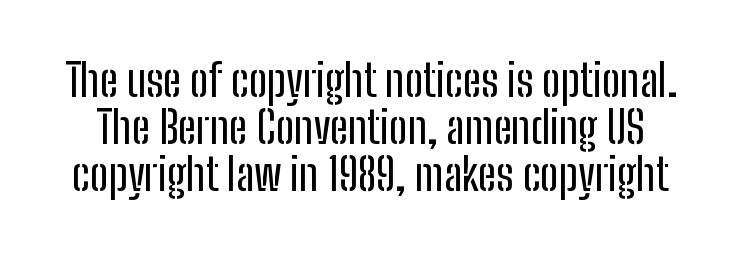
{"serif": "no", "italic": "no", "width": "condensed", "stroke_contrast": "low", "x_height": "medium", "monospaced": "no", "underline": "no", "line_spacing": "tight", "line_spacing_ratio": 1.04, "letter_spacing": "normal", "letter_spacing_em": 0.0, "glyph_px": 45}
